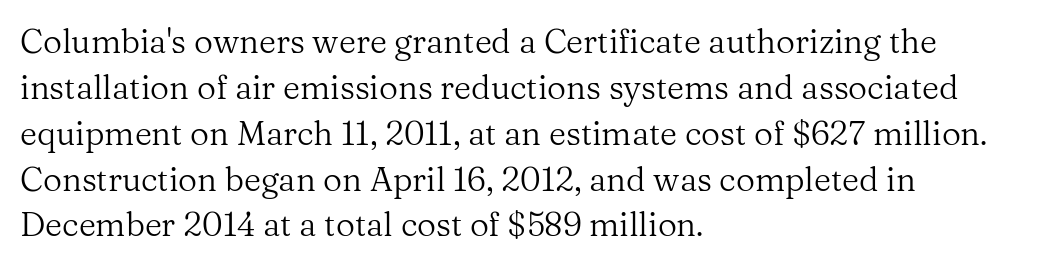
The leading is moderate, giving the passage an even texture. A typesetter would call this zero additional tracking. This is serif lettering, the kind often seen in printed books. Varying glyph widths throughout — classic text-font behaviour.
